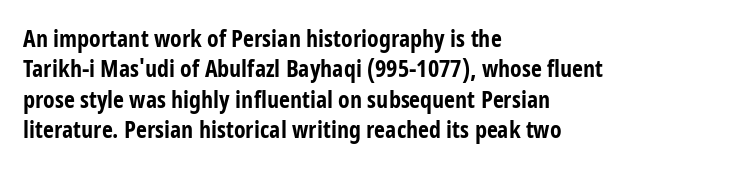
{"italic": "no", "bold": "yes", "underline": "no", "align": "left", "line_spacing": "normal", "line_spacing_ratio": 1.27, "letter_spacing": "normal", "letter_spacing_em": 0.0, "glyph_px": 24}
